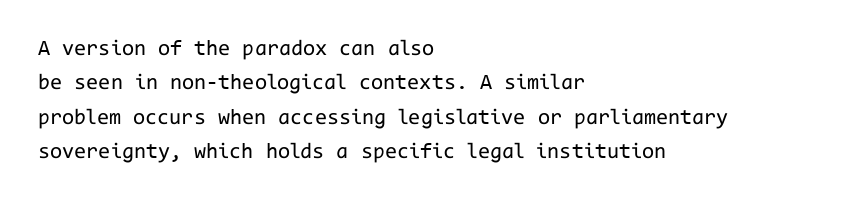
The specimen reads as upright at a glance. Is the stroke heavy? The answer is a plain regular-or-lighter. Clear beneath every line of the passage. Notice how descenders clear the ascenders below comfortably — that's standard leading.
